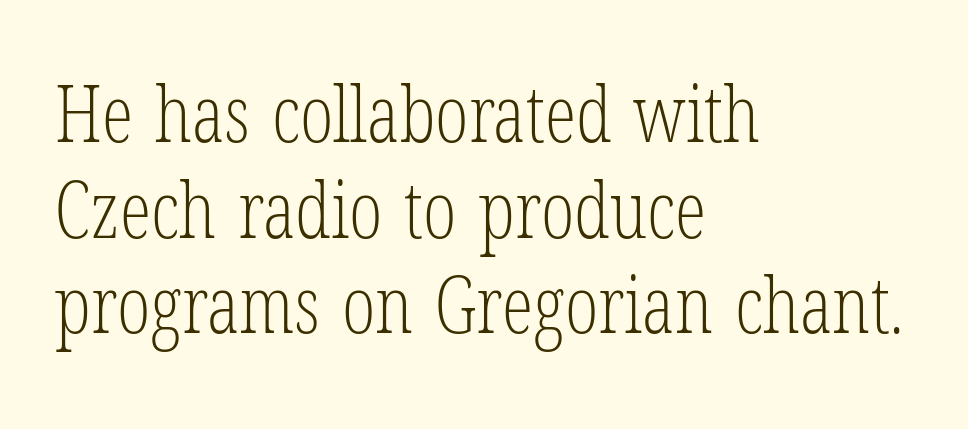
Q: Is the text bold? A: No.
Q: Is the text italic (slanted)? A: No, it is upright.
Q: Is the typeface a serif or a sans-serif typeface? A: Serif.
Q: Is the text underlined? A: No.
Q: How is the paragraph aligned? A: Left-aligned.
Q: Is the spacing between letters normal or unusually wide? A: Normal.
Q: Width (condensed, normal, or wide)? A: Condensed.
Q: Stroke contrast? A: Low.
Q: x-height? A: Medium.
Q: Monospaced? A: No.
